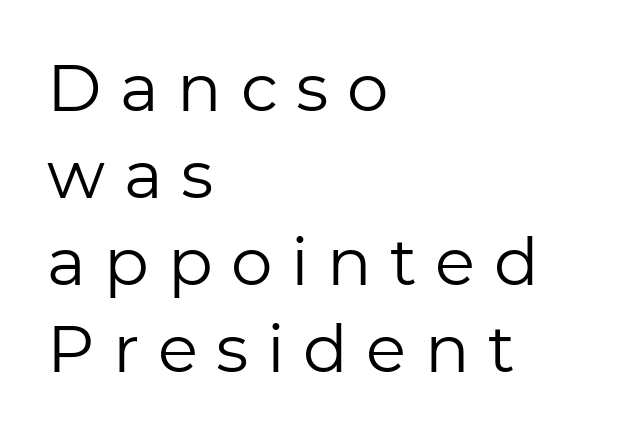
{"serif": "no", "italic": "no", "bold": "no", "weight": "regular", "width": "normal", "stroke_contrast": "low", "x_height": "medium", "monospaced": "no", "underline": "no", "align": "left", "line_spacing": "normal", "line_spacing_ratio": 1.32, "letter_spacing": "wide", "letter_spacing_em": 0.28, "glyph_px": 66}
